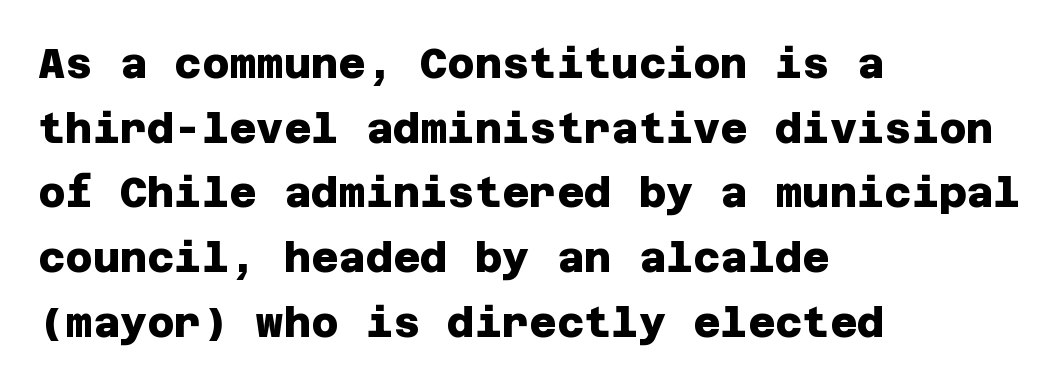
The tracking reads as untouched default to a designer's eye. These words are printed bold, with thick strokes throughout. Alignment: flush left. This rendering features lettering with no underline.
